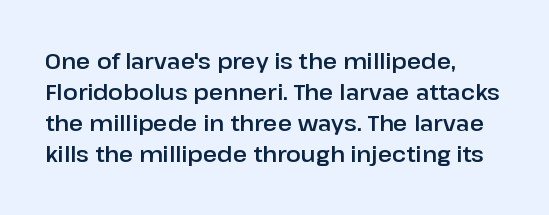
No italicization has been applied; the sample stays upright. The text block is weighted toward the left margin, trailing off unevenly rightward. Each row of text sits above clean, open space. Leading matches the norm, producing a regular column. Nobody touched the tracking dial on this one.
